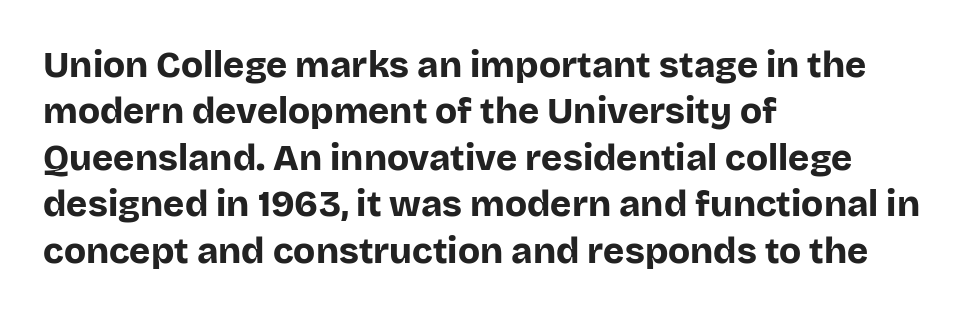
Q: Is the text bold? A: Yes.
Q: Is the text italic (slanted)? A: No, it is upright.
Q: Is the typeface a serif or a sans-serif typeface? A: Sans-serif.
Q: Is the text underlined? A: No.
Q: How is the paragraph aligned? A: Left-aligned.
Q: Is the spacing between letters normal or unusually wide? A: Normal.
Q: Is the spacing between lines tight, normal or loose? A: Normal.
Q: Width (condensed, normal, or wide)? A: Normal.
Q: Stroke contrast? A: Low.
Q: x-height? A: Large.
Q: Monospaced? A: No.
